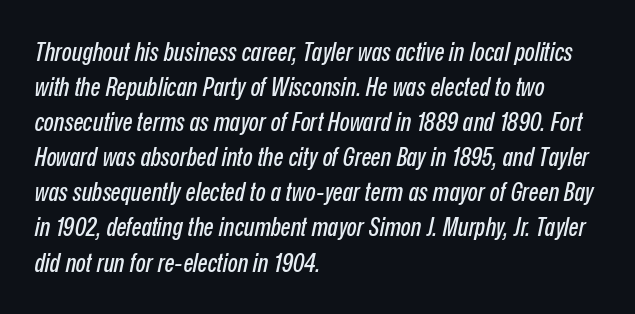
Q: Is the text italic (slanted)? A: Yes, it leans right by about 12 degrees.
Q: Is the text underlined? A: No.
Q: How is the paragraph aligned? A: Left-aligned.
Q: Is the spacing between letters normal or unusually wide? A: Normal.
Q: Is the spacing between lines tight, normal or loose? A: Normal.
